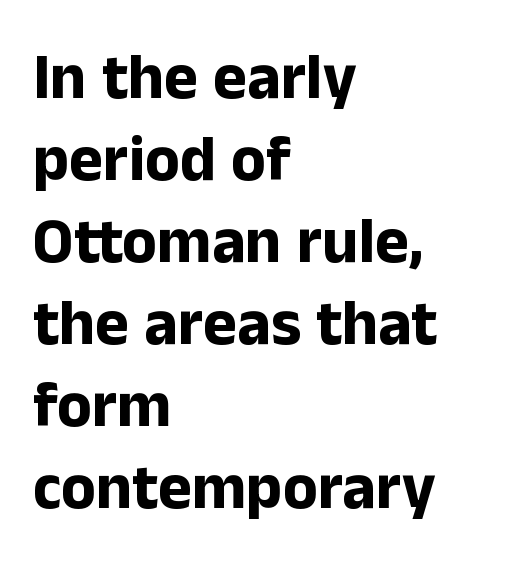
The image shows 64 px bold sans-serif type, upright; set left-aligned, normal line spacing (1.28x), normal letter spacing, not underlined; low stroke contrast and a medium x-height.
